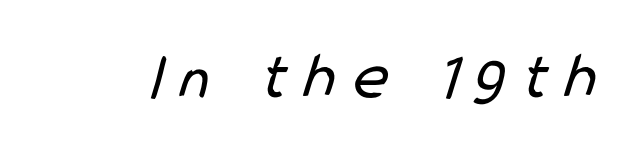
The image shows 66 px regular-weight, condensed sans-serif type; set unusually wide letter spacing (+0.27 em), not underlined; low stroke contrast and a medium x-height.
